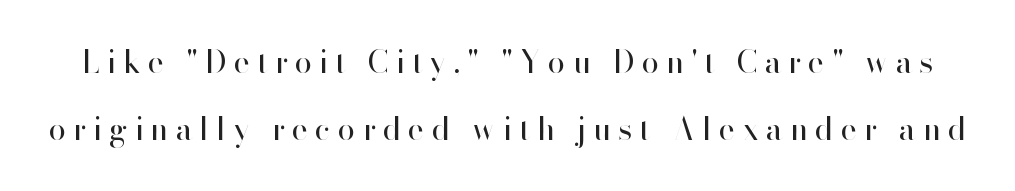
What stands out about the letter spacing? Its width — letters are far apart. You could not count columns in this text — the font is proportionally spaced. Underlining? Definitely not there. Vertical stems look standard width or narrower in stroke. Leading: increased. The designer went with a sans here, leaving each stem footless.
